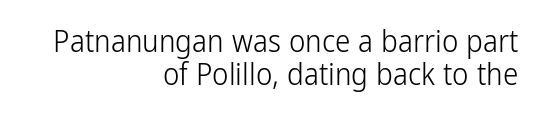
The image shows 31 px light, condensed sans-serif type, upright; set right-aligned, tight line spacing (1.08x), normal letter spacing, not underlined; low stroke contrast and a medium x-height.
